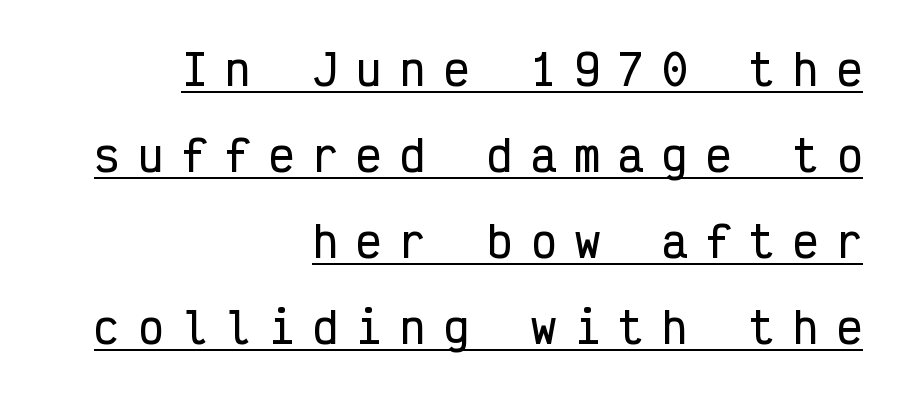
Is there any slant? The stems are plumb. Is there much room between lines? Yes — plenty of vertical air separates them. The glyphs are accompanied by a horizontal stroke just below them. Is the letter spacing exaggerated? Yes — the characters are pushed far apart. These lines stack with their right ends in a neat column. Note: no serifs on the glyphs.
